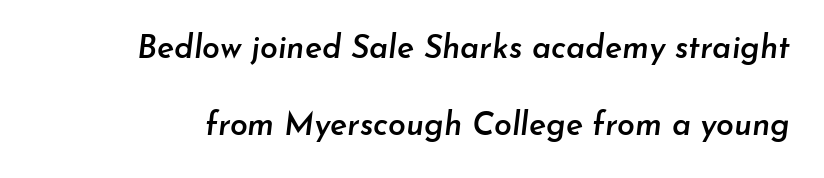
Q: Is the text bold? A: Semi-bold.
Q: Is the text italic (slanted)? A: Yes, it leans right by about 7 degrees.
Q: Is the text underlined? A: No.
Q: Is the spacing between letters normal or unusually wide? A: Normal.
Q: Is the spacing between lines tight, normal or loose? A: Loose.
Q: Width (condensed, normal, or wide)? A: Normal.
Q: Stroke contrast? A: Low.
Q: x-height? A: Small.
Q: Monospaced? A: No.
